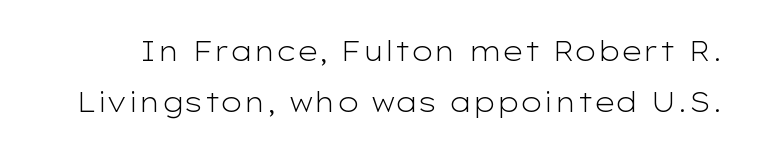
The image shows 27 px text type, upright; set line spacing 1.88x, normal letter spacing, not underlined.
